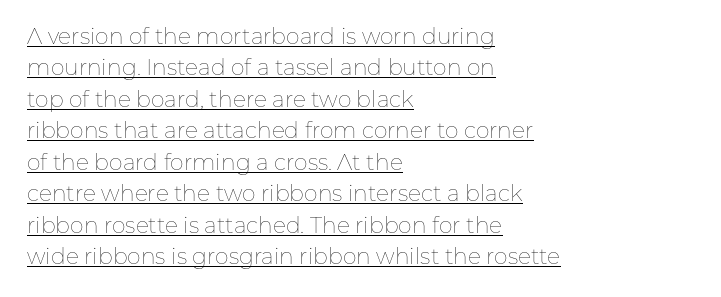
{"italic": "no", "bold": "no", "underline": "yes", "align": "left", "line_spacing": "normal", "line_spacing_ratio": 1.43, "letter_spacing": "normal", "letter_spacing_em": 0.0, "glyph_px": 22}
